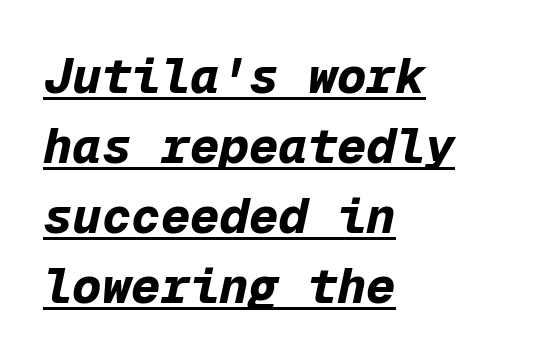
{"italic": "yes", "lean": "right", "slant_degrees": 12, "bold": "yes", "weight": "bold", "width": "normal", "stroke_contrast": "low", "x_height": "medium", "monospaced": "yes", "underline": "yes", "align": "left", "line_spacing": "normal", "line_spacing_ratio": 1.43, "letter_spacing": "normal", "letter_spacing_em": 0.0, "glyph_px": 49}
